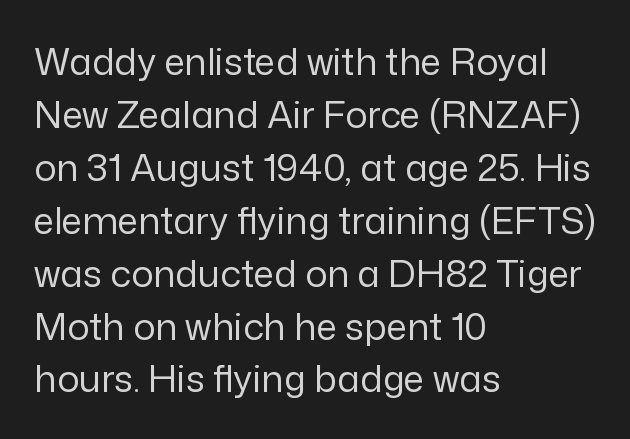
The image shows 37 px regular-weight sans-serif type, upright; set left-aligned, normal line spacing (1.43x), normal letter spacing, not underlined; low stroke contrast and a medium x-height.
